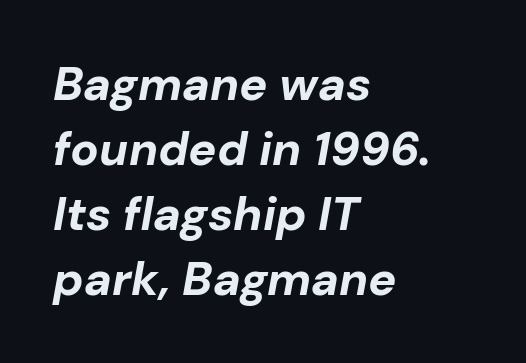
The image shows 47 px bold type, italic (leaning right); set left-aligned, normal line spacing (1.38x), normal letter spacing, not underlined; low stroke contrast and a medium x-height.
